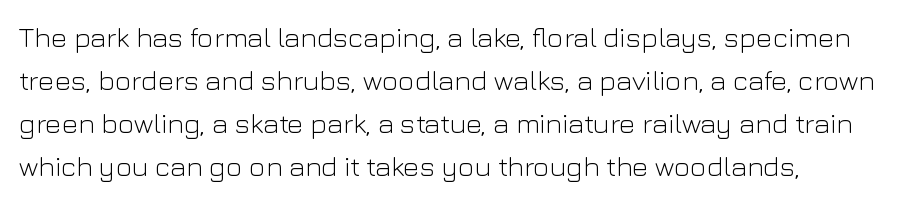
The letters carry no serifs — their stems end cleanly without finishing strokes. The gaps between neighbouring characters are ordinary and unremarkable. The space directly below the letters is spotless. Stroke mass is kept to a normal reading level or below. If you measured baseline to baseline, you'd find a middling distance.
